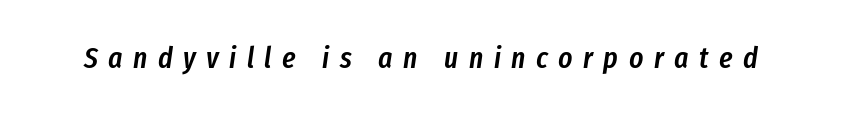
Proportional: the letters do not fall into vertical columns. These lines were composed using italics. The line texture is sparse and dotted thanks to wide tracking. Semibold letterforms, between regular and bold. Any mark beneath the type? The region is blank.
